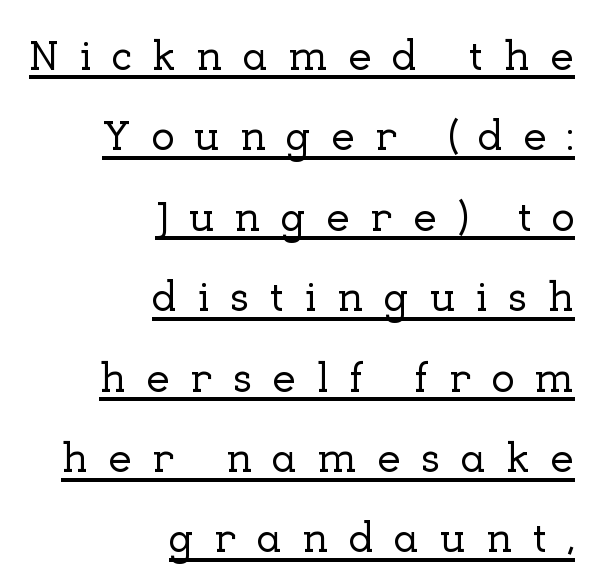
Q: Is the text italic (slanted)? A: No, it is upright.
Q: Is the typeface a serif or a sans-serif typeface? A: Serif.
Q: Is the text underlined? A: Yes.
Q: How is the paragraph aligned? A: Right-aligned.
Q: Is the spacing between letters normal or unusually wide? A: Unusually wide.
Q: Width (condensed, normal, or wide)? A: Normal.
Q: Stroke contrast? A: Low.
Q: x-height? A: Medium.
Q: Monospaced? A: No.
